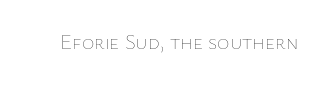
The passage shown is not underscored anywhere. The font's upright variant was chosen for this text. Stems here are at most as thick as an everyday book face. Observe the ordinary spacing: letters are neighbours, not strangers.
